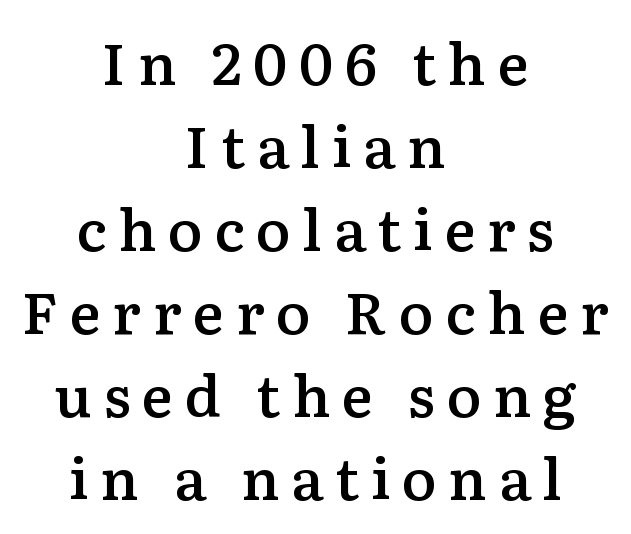
Baseline-to-baseline distance is the conventional proportion of letter height. Each letter keeps its own natural width here, so spacing adapts to shape. Letters rest on an invisible, unmarked baseline. This is the in-between weight designers call semibold or demi. The line texture is sparse and dotted thanks to wide tracking.
